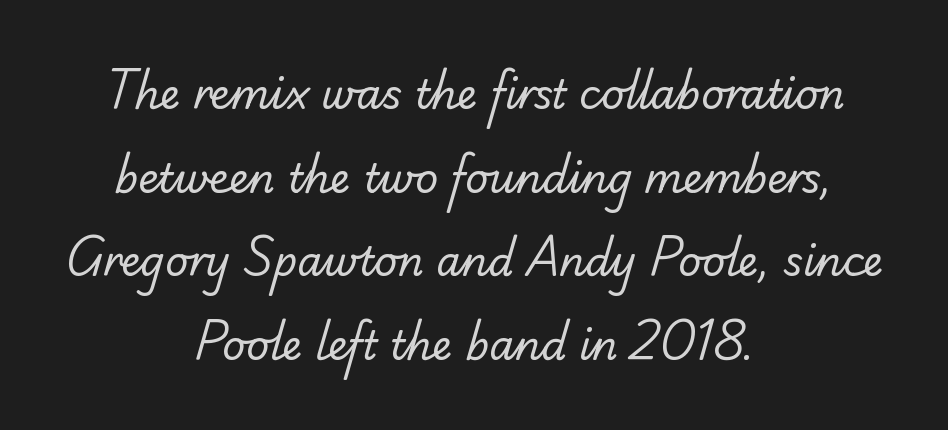
Leftover space on each line is divided equally before and after the words. Leading: increased. Each stroke keeps to a modest, everyday thickness or less. Each letter keeps its own natural width here, so spacing adapts to shape. Decoration check: the copy has no underline. The letterforms sit shoulder to shoulder at normal distance.
